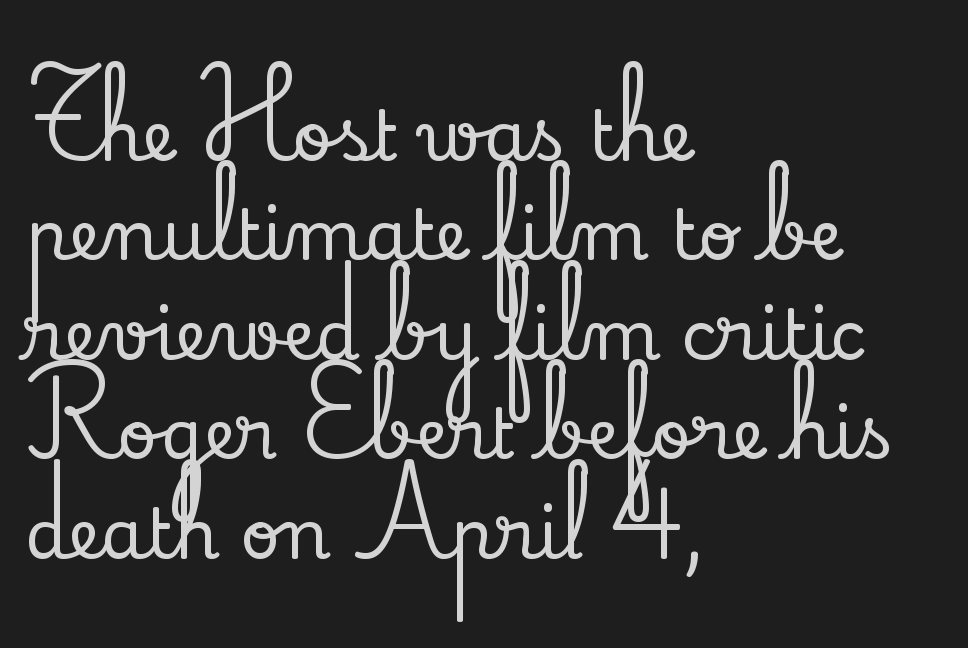
The image shows 70 px serif type, upright; set left-aligned, normal line spacing (1.42x), normal letter spacing, not underlined; low stroke contrast and a small x-height.
